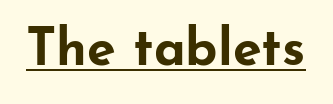
The image shows 52 px bold, wide sans-serif type, upright; set normal letter spacing, underlined; low stroke contrast and a small x-height.
